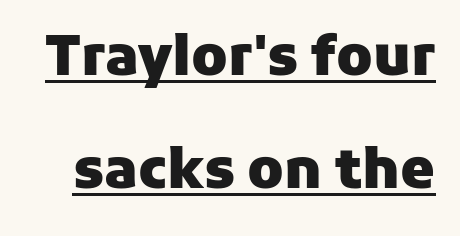
The image shows 55 px heavy sans-serif type, upright; set loose line spacing (2.06x), normal letter spacing, underlined; low stroke contrast and a medium x-height.
